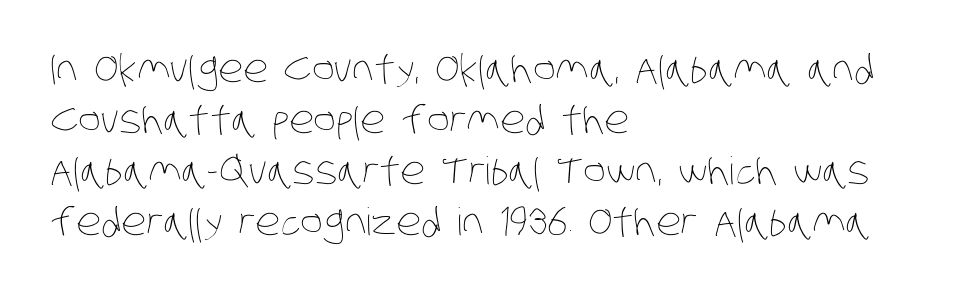
{"bold": "no", "weight": "thin", "width": "condensed", "stroke_contrast": "low", "x_height": "large", "monospaced": "no", "underline": "no", "align": "left", "line_spacing": "normal", "line_spacing_ratio": 1.34, "letter_spacing": "normal", "letter_spacing_em": 0.0, "glyph_px": 38}
